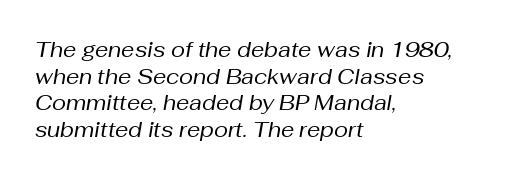
The image shows 21 px text type, italic (leaning right); set left-aligned, normal line spacing (1.27x), normal letter spacing, not underlined.
